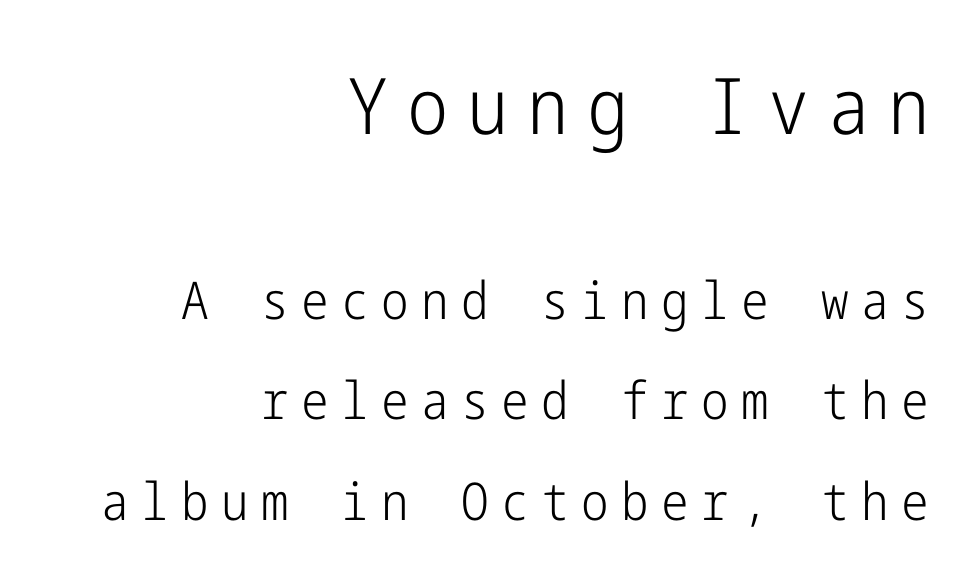
The image shows 78 px light, condensed sans-serif type, upright; set right-aligned, loose line spacing (1.93x), unusually wide letter spacing (+0.24 em), not underlined; the first (top) block is 1.5x larger; low stroke contrast and a medium x-height.
